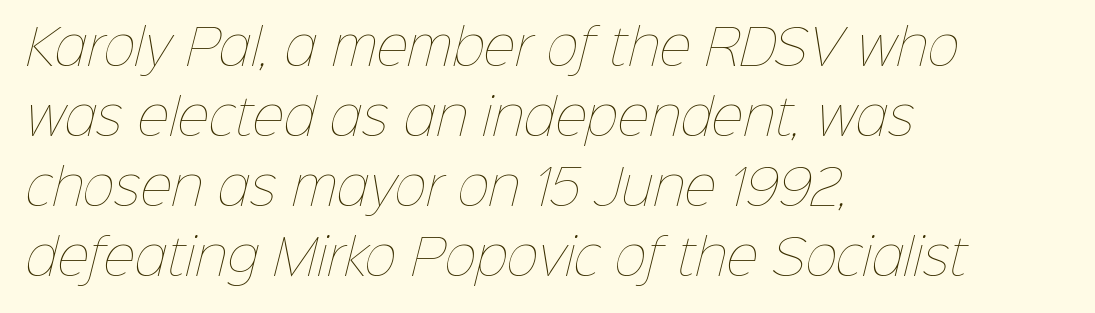
The image shows 49 px thin type; set left-aligned, normal line spacing (1.43x), normal letter spacing, not underlined; low stroke contrast and a medium x-height.
